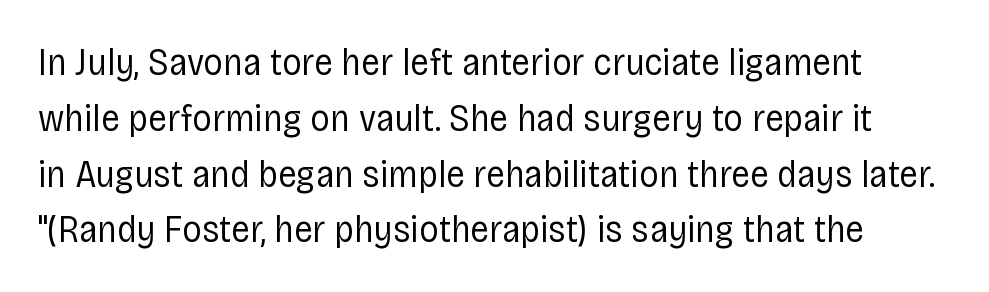
The image shows 39 px regular-weight, condensed sans-serif type, upright; set normal line spacing (1.43x), normal letter spacing, not underlined; low stroke contrast and a large x-height.
